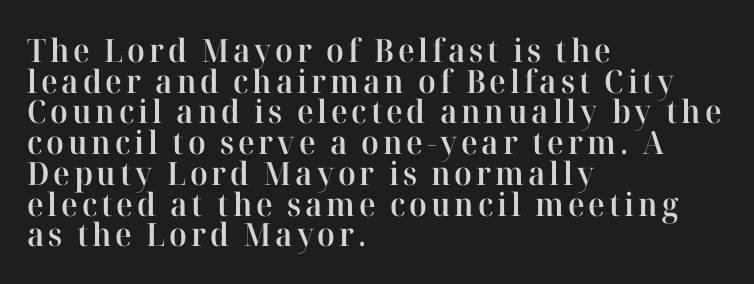
Q: Is the text bold? A: Semi-bold.
Q: Is the text italic (slanted)? A: No, it is upright.
Q: Is the typeface a serif or a sans-serif typeface? A: Serif.
Q: Is the text underlined? A: No.
Q: How is the paragraph aligned? A: Left-aligned.
Q: Is the spacing between lines tight, normal or loose? A: Tight.
Q: Width (condensed, normal, or wide)? A: Normal.
Q: Stroke contrast? A: High.
Q: x-height? A: Medium.
Q: Monospaced? A: No.
